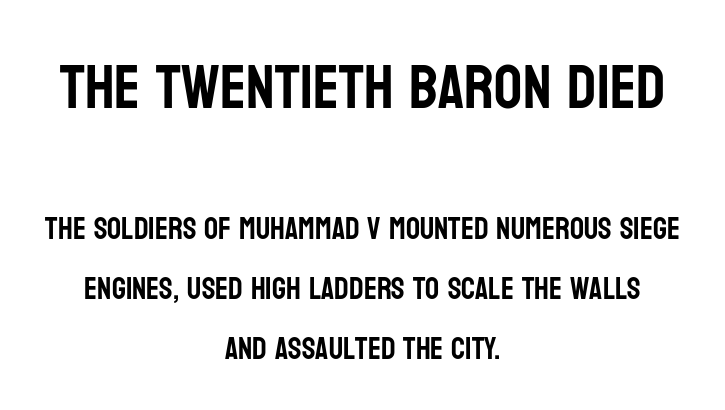
Successive baselines arrive slowly, with a big drop between each. Alignment: centered. The gap between lines stays unmarked. You get the large type first, then a drop to smaller type. No extra tracking has been applied to these lines.
